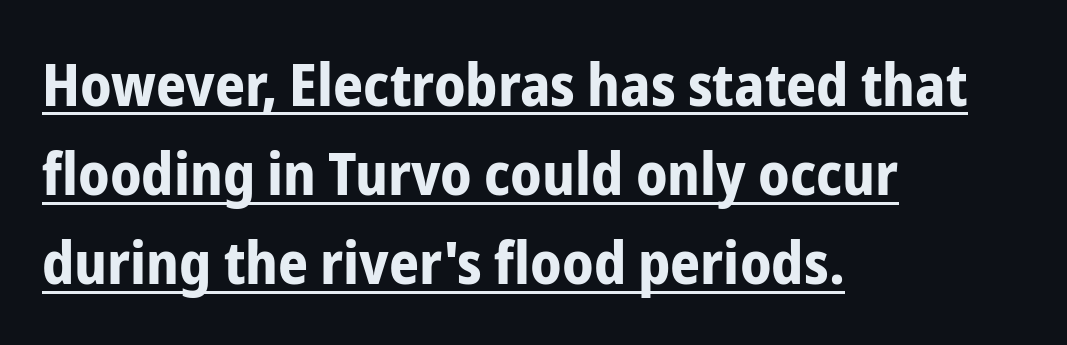
Q: Is the text bold? A: Yes.
Q: Is the text italic (slanted)? A: No, it is upright.
Q: Is the typeface a serif or a sans-serif typeface? A: Sans-serif.
Q: Is the text underlined? A: Yes.
Q: How is the paragraph aligned? A: Left-aligned.
Q: Is the spacing between letters normal or unusually wide? A: Normal.
Q: Is the spacing between lines tight, normal or loose? A: Normal.
Q: Width (condensed, normal, or wide)? A: Condensed.
Q: Stroke contrast? A: Low.
Q: x-height? A: Medium.
Q: Monospaced? A: No.
